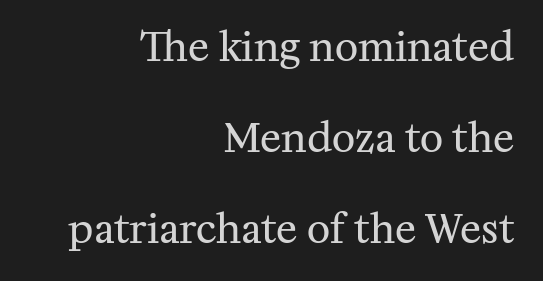
{"serif": "yes", "italic": "no", "bold": "no", "weight": "regular", "width": "normal", "stroke_contrast": "medium", "x_height": "medium", "monospaced": "no", "underline": "no", "align": "right", "line_spacing": "loose", "line_spacing_ratio": 2.28, "letter_spacing": "normal", "letter_spacing_em": 0.0, "glyph_px": 40}
